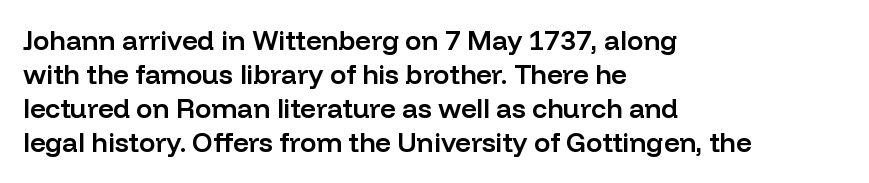
The image shows 27 px text type, upright; set left-aligned, normal line spacing (1.26x), normal letter spacing, not underlined.
